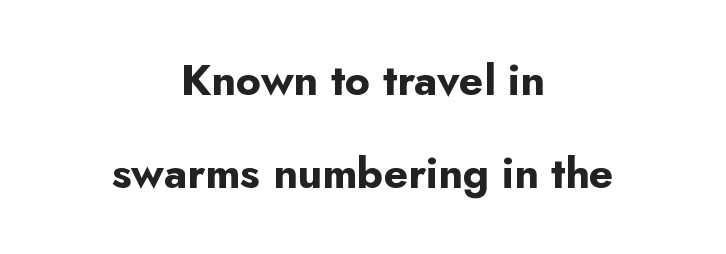
Q: Is the text bold? A: Yes.
Q: Is the text italic (slanted)? A: No, it is upright.
Q: Is the typeface a serif or a sans-serif typeface? A: Sans-serif.
Q: Is the text underlined? A: No.
Q: How is the paragraph aligned? A: Centered.
Q: Is the spacing between letters normal or unusually wide? A: Normal.
Q: Is the spacing between lines tight, normal or loose? A: Loose.
Q: Width (condensed, normal, or wide)? A: Normal.
Q: Stroke contrast? A: Low.
Q: x-height? A: Small.
Q: Monospaced? A: No.
